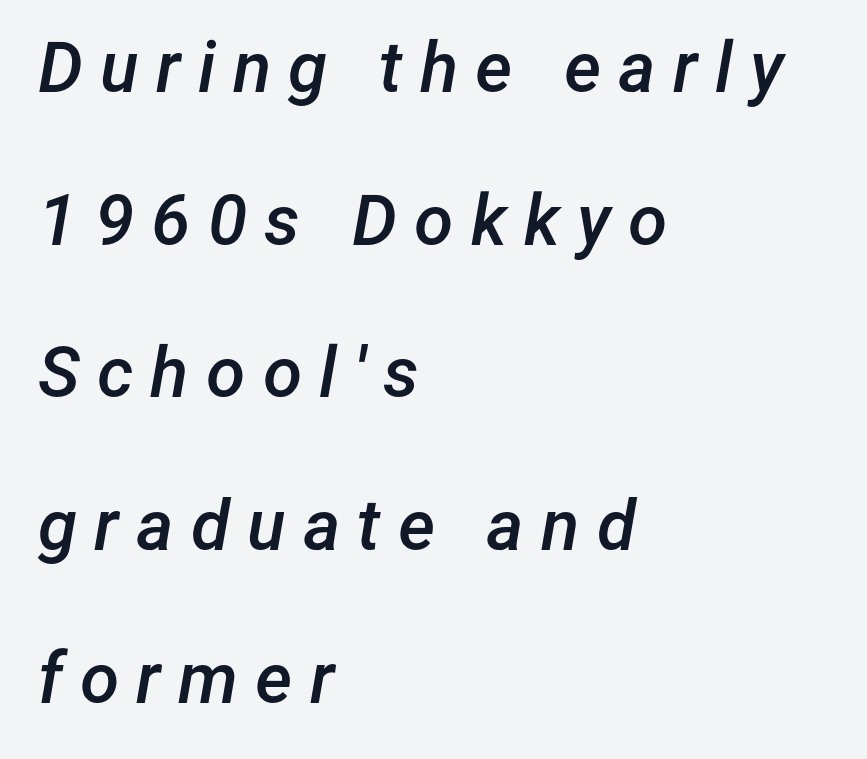
Looks like regular typesetting: each glyph gets only the width it needs. One-word summary of the alignment: left. Notice how the stems are inclined rather than vertical — that's the hallmark of italics. These words are printed semibold, heavier than regular yet not bold. Descenders are the only things crossing below the line. Characters follow at a spacing far wider than the type designer built in.
